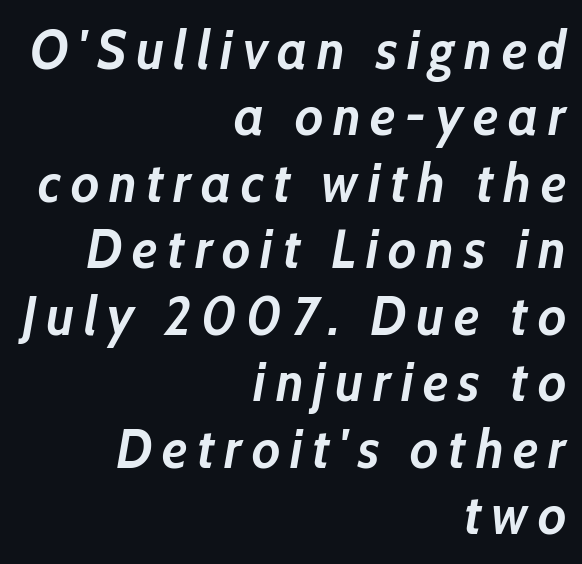
{"italic": "yes", "lean": "right", "slant_degrees": 10, "bold": "yes", "weight": "semibold", "width": "normal", "stroke_contrast": "low", "x_height": "medium", "monospaced": "no", "underline": "no", "align": "right", "line_spacing_ratio": 1.23, "glyph_px": 54}
